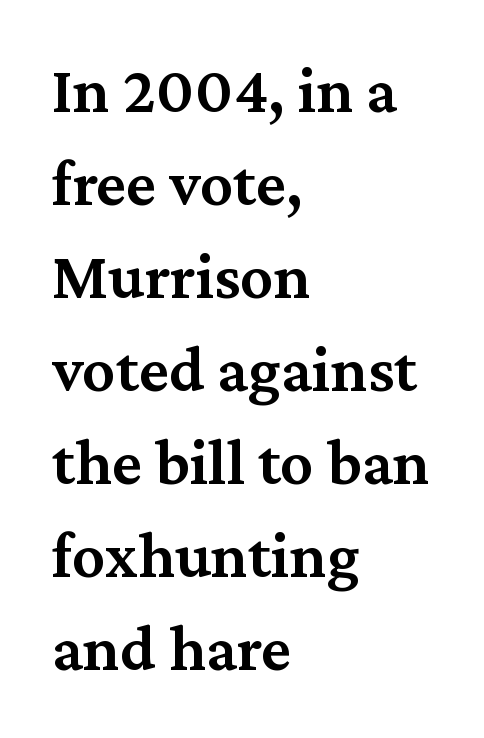
The image shows 66 px semibold serif type, upright; set left-aligned, normal line spacing (1.41x), normal letter spacing, not underlined; medium stroke contrast and a medium x-height.
